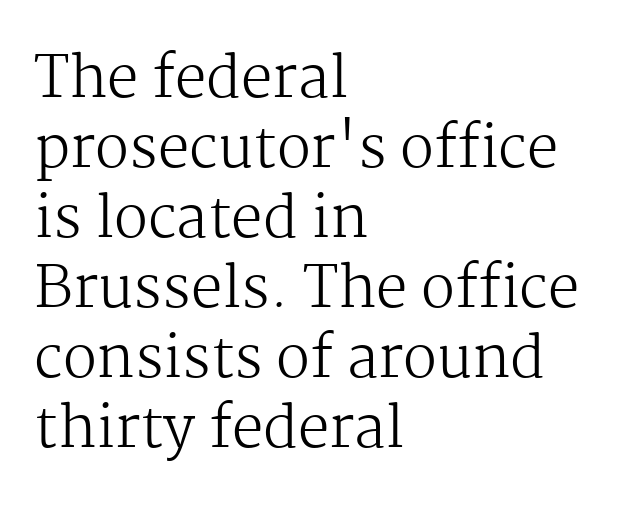
Q: Is the text bold? A: No.
Q: Is the text italic (slanted)? A: No, it is upright.
Q: Is the typeface a serif or a sans-serif typeface? A: Serif.
Q: Is the text underlined? A: No.
Q: How is the paragraph aligned? A: Left-aligned.
Q: Is the spacing between letters normal or unusually wide? A: Normal.
Q: Is the spacing between lines tight, normal or loose? A: Normal.
Q: Width (condensed, normal, or wide)? A: Normal.
Q: Stroke contrast? A: Medium.
Q: x-height? A: Medium.
Q: Monospaced? A: No.
